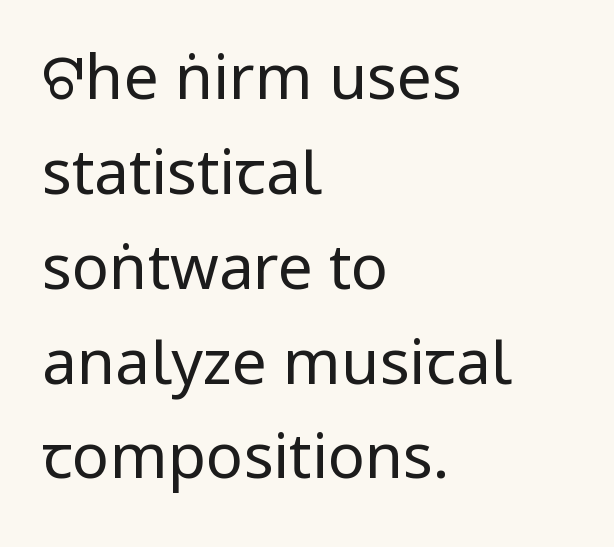
{"serif": "no", "italic": "no", "bold": "no", "weight": "regular", "width": "condensed", "stroke_contrast": "low", "underline": "no", "align": "left", "line_spacing": "normal", "line_spacing_ratio": 1.53, "letter_spacing": "normal", "letter_spacing_em": 0.0, "glyph_px": 62}
